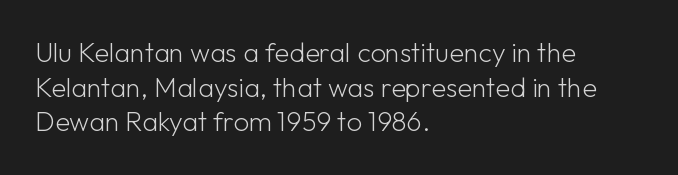
Q: Is the text bold? A: No.
Q: Is the text italic (slanted)? A: No, it is upright.
Q: Is the text underlined? A: No.
Q: How is the paragraph aligned? A: Left-aligned.
Q: Is the spacing between letters normal or unusually wide? A: Normal.
Q: Is the spacing between lines tight, normal or loose? A: Normal.
